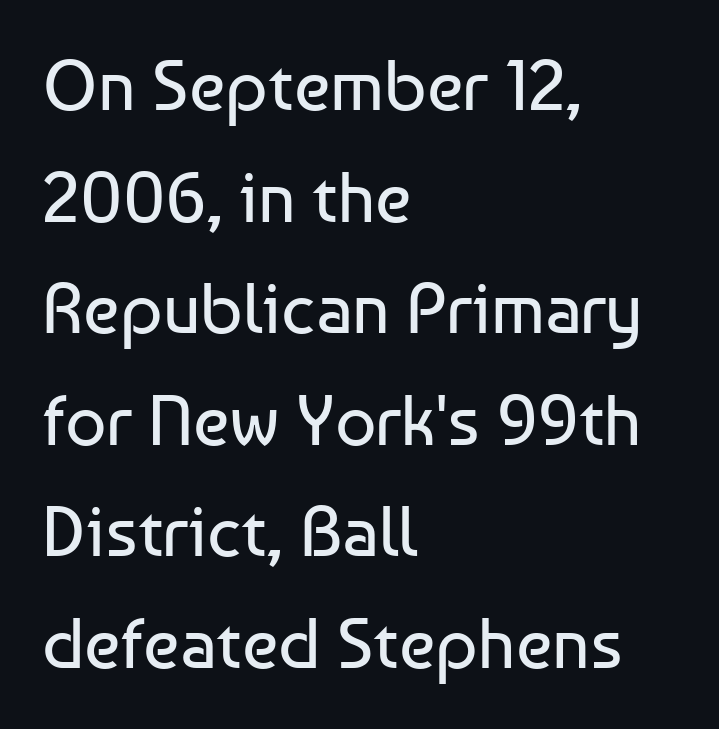
The image shows 72 px regular-weight sans-serif type, upright; set left-aligned, normal line spacing (1.55x), normal letter spacing, not underlined; low stroke contrast and a medium x-height.
